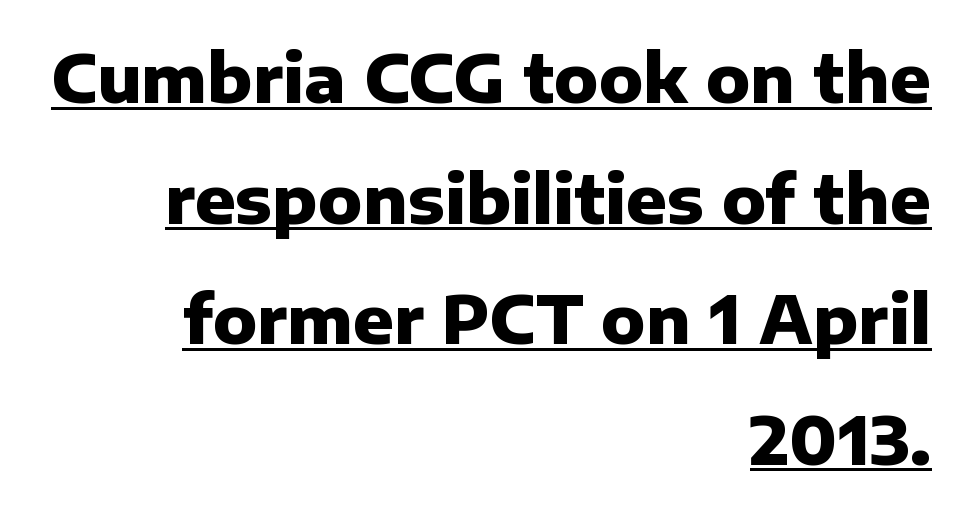
{"serif": "no", "italic": "no", "bold": "yes", "weight": "heavy", "width": "normal", "stroke_contrast": "low", "x_height": "medium", "monospaced": "no", "underline": "yes", "align": "right", "line_spacing_ratio": 1.8, "letter_spacing": "normal", "letter_spacing_em": 0.0, "glyph_px": 67}
